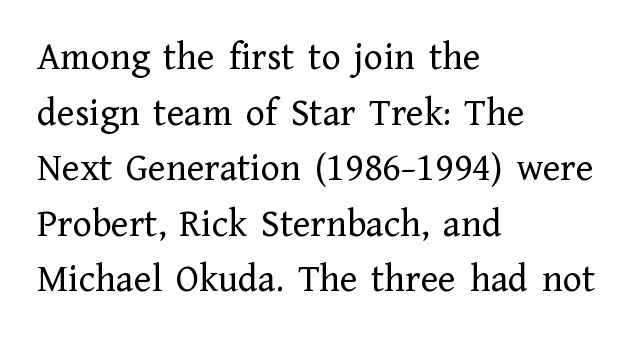
Q: Is the text bold? A: No.
Q: Is the text italic (slanted)? A: No, it is upright.
Q: Is the typeface a serif or a sans-serif typeface? A: Serif.
Q: Is the text underlined? A: No.
Q: How is the paragraph aligned? A: Left-aligned.
Q: Is the spacing between letters normal or unusually wide? A: Normal.
Q: Is the spacing between lines tight, normal or loose? A: Normal.
Q: Width (condensed, normal, or wide)? A: Normal.
Q: Stroke contrast? A: Low.
Q: x-height? A: Medium.
Q: Monospaced? A: No.
